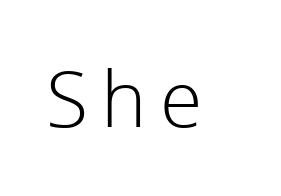
{"serif": "no", "italic": "no", "bold": "no", "weight": "light", "width": "normal", "stroke_contrast": "low", "x_height": "medium", "monospaced": "no", "underline": "no", "glyph_px": 77}
